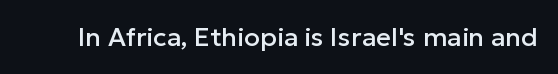
Is there any slant? The stems are plumb. Descenders are the only things crossing below the line. The line texture is even and compact thanks to regular tracking.
